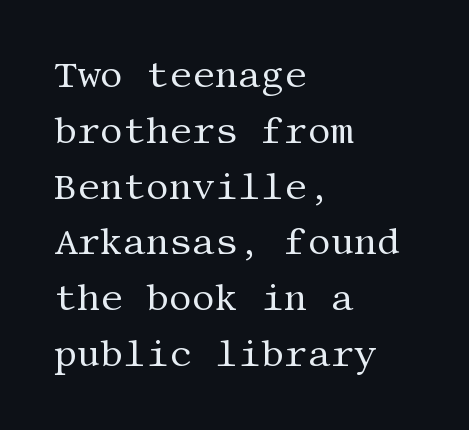
A clean baseline with only descenders dipping below it. Horizontal bands of white between lines are of average thickness. Unlike italic type, these characters show no tilt at all. Each stroke keeps to a modest, everyday thickness or less. The letters sit at their default tracking, neither squeezed nor spread.
